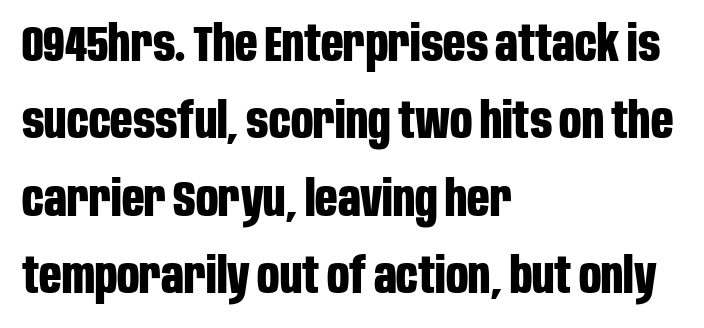
Only glyphs here, with clear space below each row. One-word summary of the alignment: left. Glyph-to-glyph distance matches everyday printed text. The passage shown is emphatically bold.
